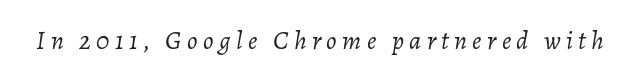
{"italic": "yes", "lean": "right", "slant_degrees": 7, "bold": "no", "underline": "no", "letter_spacing": "wide", "letter_spacing_em": 0.21, "glyph_px": 26}
